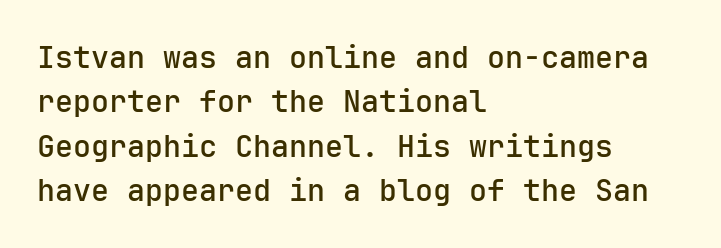
Horizontal alignment here is leftward, the default for most running prose. A semibold gives these letters moderate extra thickness, short of bold. Lines of text with bare space underneath. Unlike italic type, these characters show no tilt at all. What kind of face is this? One without serifs — a sans. This sample uses plain, unmodified letter spacing.
